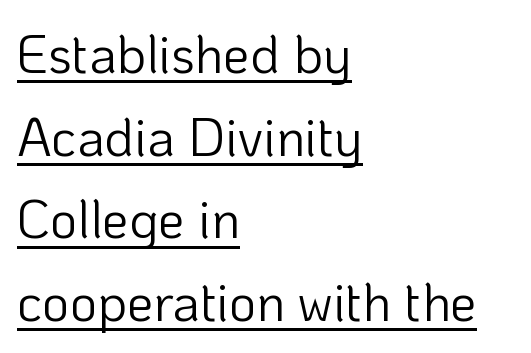
Spacing verdict: proportional, widths tailored to each character. This is not heavy type; no bold has been used. I'd call this a sans setting — the letters go barefoot. Interline gaps are of average width in this sample.
